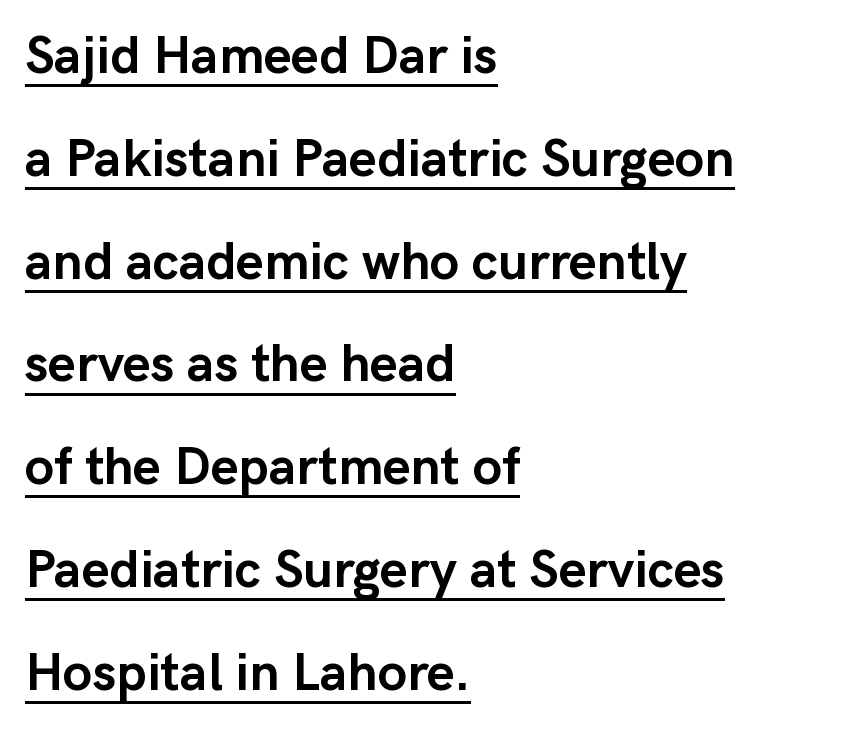
Q: Is the text bold? A: Yes.
Q: Is the text italic (slanted)? A: No, it is upright.
Q: Is the typeface a serif or a sans-serif typeface? A: Sans-serif.
Q: Is the text underlined? A: Yes.
Q: How is the paragraph aligned? A: Left-aligned.
Q: Is the spacing between letters normal or unusually wide? A: Normal.
Q: Is the spacing between lines tight, normal or loose? A: Loose.
Q: Width (condensed, normal, or wide)? A: Normal.
Q: Stroke contrast? A: Low.
Q: x-height? A: Medium.
Q: Monospaced? A: No.
